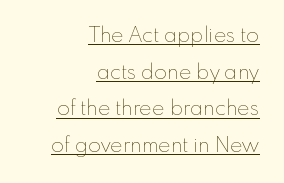
Typeset ragged left — the right edge is the straight one. The letters look calm and open, with moderate or lighter stems. In designer terms, the underline attribute is active on this setting. The lettering stays uniformly vertical, giving the passage a roman look. In terms of letterspacing, this is plain default setting.
